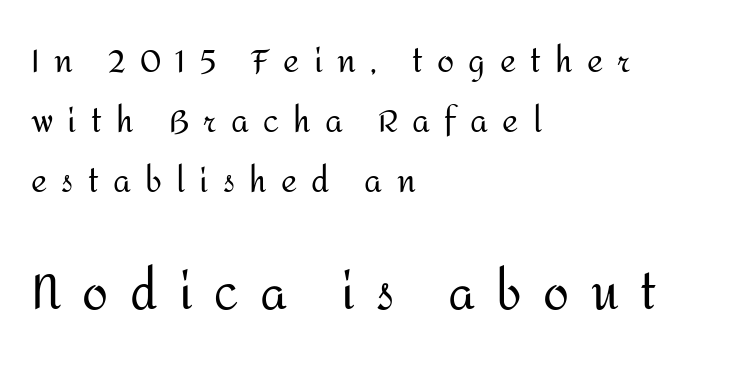
The image shows 47 px regular-weight sans-serif type, upright; set left-aligned, loose line spacing (1.93x), unusually wide letter spacing (+0.46 em), not underlined; the second (bottom) block is 1.52x larger; medium stroke contrast and a medium x-height.
